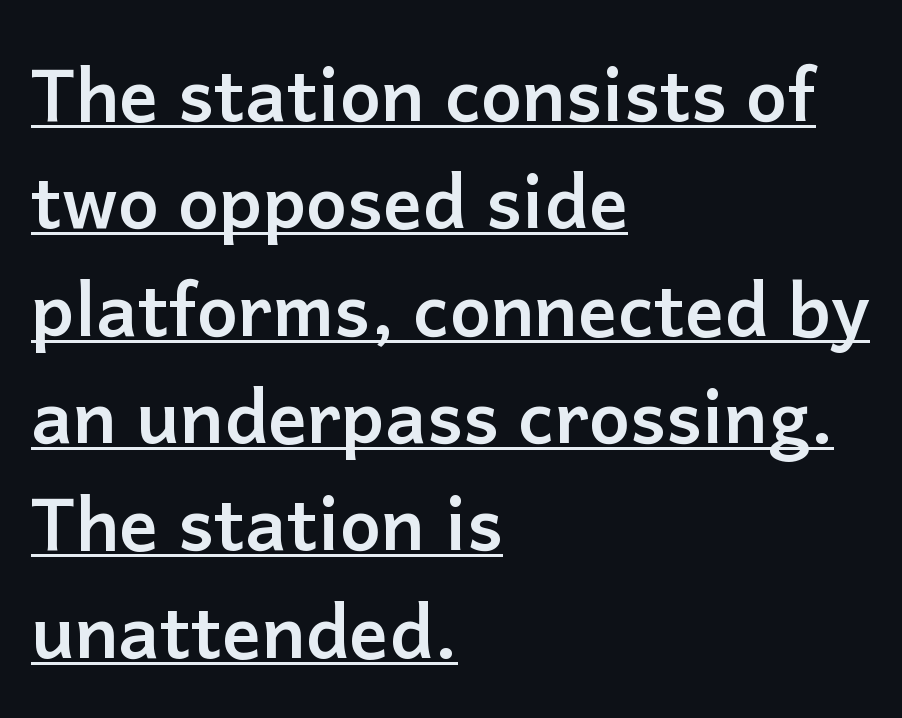
{"serif": "no", "italic": "no", "bold": "yes", "weight": "semibold", "width": "normal", "stroke_contrast": "low", "x_height": "medium", "monospaced": "no", "underline": "yes", "align": "left", "line_spacing": "normal", "line_spacing_ratio": 1.47, "letter_spacing": "normal", "letter_spacing_em": 0.0, "glyph_px": 73}
